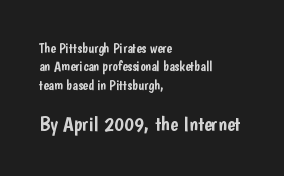
{"italic": "no", "underline": "no", "align": "left", "line_spacing": "normal", "line_spacing_ratio": 1.31, "letter_spacing": "normal", "letter_spacing_em": 0.0, "larger_block": "second", "size_ratio": 1.5, "glyph_px": 21}
